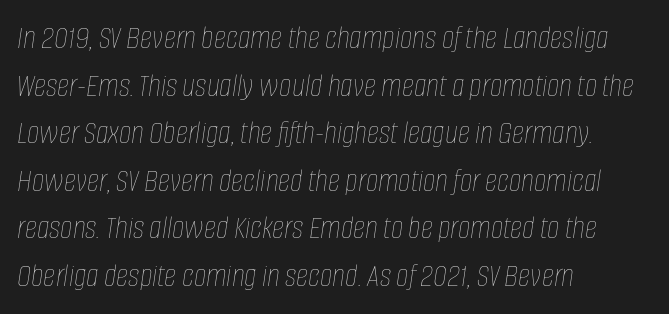
A typesetter would call this proportional, since set widths differ per character. The face used here has a pronounced slope to its letters. Nobody drew a line under any word here. No chunkiness to these letters — they're not bold.
